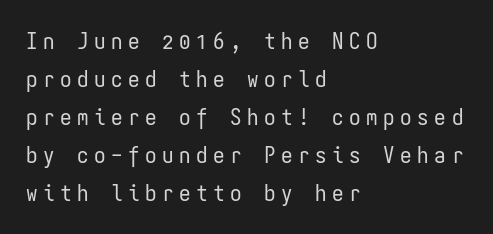
{"italic": "no", "bold": "no", "underline": "no", "align": "left", "line_spacing": "normal", "line_spacing_ratio": 1.65, "letter_spacing": "wide", "letter_spacing_em": 0.24, "glyph_px": 23}
